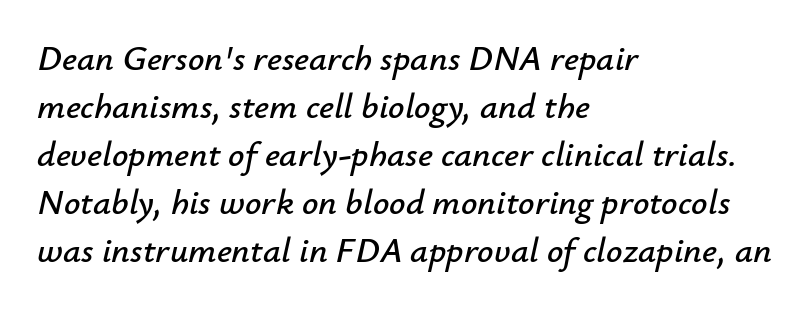
{"italic": "yes", "lean": "right", "slant_degrees": 12, "width": "normal", "stroke_contrast": "low", "x_height": "small", "monospaced": "no", "underline": "no", "align": "left", "line_spacing": "normal", "line_spacing_ratio": 1.33, "letter_spacing": "normal", "letter_spacing_em": 0.0, "glyph_px": 36}
